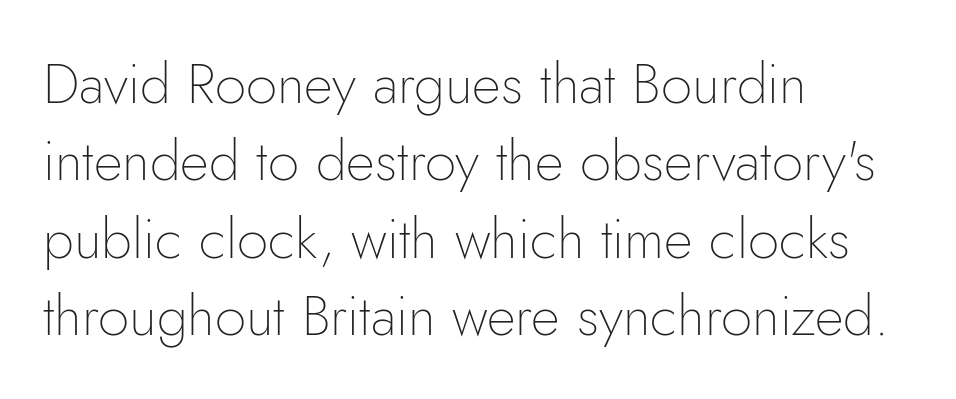
This is not heavy type; no bold has been used. Has an underline been added? It has not. The line-height multiplier appears to be the usual default. Tracking value appears to be zero — textbook default spacing. Here the designer chose a conventional face with non-uniform glyph widths.
